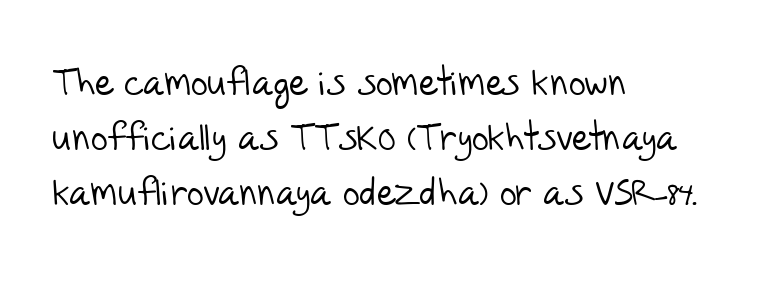
{"serif": "no", "bold": "no", "weight": "light", "width": "normal", "stroke_contrast": "low", "x_height": "large", "monospaced": "no", "underline": "no", "align": "left", "line_spacing": "normal", "line_spacing_ratio": 1.49, "letter_spacing": "normal", "letter_spacing_em": 0.0, "glyph_px": 37}
